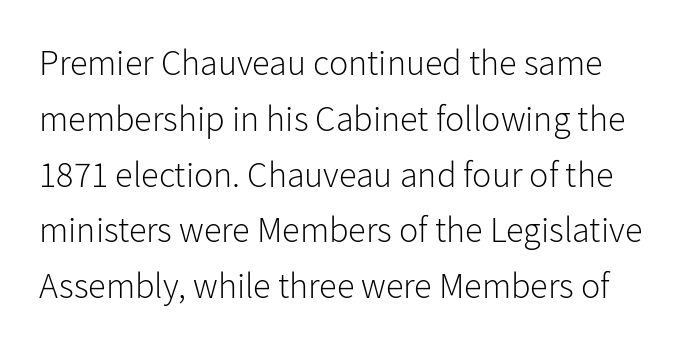
Descenders are the only things crossing below the line. Posture: upright roman. The strokes carry an ordinary text weight at most. These lines sit exactly where default settings would place them.
